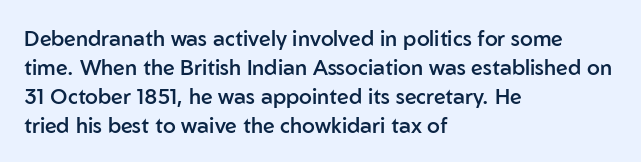
The image shows 21 px text type, upright; set left-aligned, normal line spacing (1.38x), normal letter spacing, not underlined.
